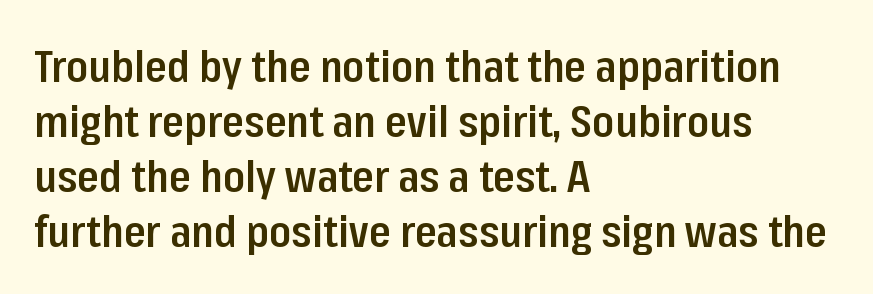
{"serif": "no", "italic": "no", "bold": "semi", "weight": "semibold", "width": "condensed", "stroke_contrast": "low", "x_height": "medium", "monospaced": "no", "underline": "no", "align": "left", "line_spacing": "normal", "line_spacing_ratio": 1.25, "letter_spacing": "normal", "letter_spacing_em": 0.0, "glyph_px": 44}
